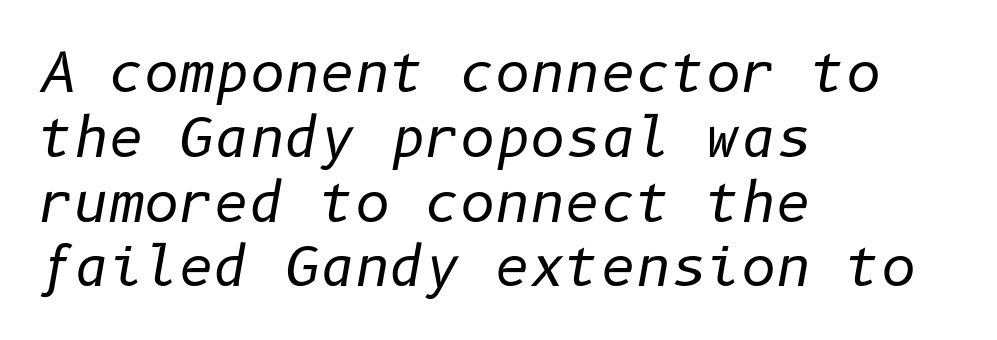
Q: Is the text bold? A: No.
Q: Is the text italic (slanted)? A: Yes, it leans right by about 10 degrees.
Q: Is the text underlined? A: No.
Q: How is the paragraph aligned? A: Left-aligned.
Q: Is the spacing between letters normal or unusually wide? A: Normal.
Q: Width (condensed, normal, or wide)? A: Normal.
Q: Stroke contrast? A: Low.
Q: x-height? A: Medium.
